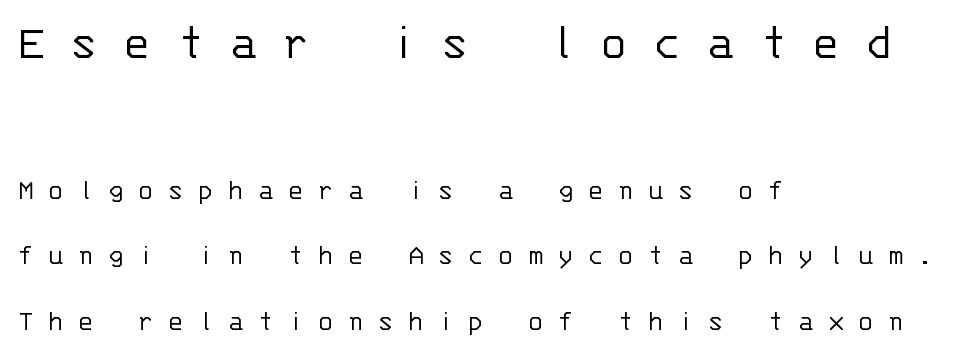
Q: Is the text bold? A: No.
Q: Is the text italic (slanted)? A: No, it is upright.
Q: Is the typeface a serif or a sans-serif typeface? A: Sans-serif.
Q: Is the text underlined? A: No.
Q: How is the paragraph aligned? A: Left-aligned.
Q: Is the spacing between letters normal or unusually wide? A: Unusually wide.
Q: Is the spacing between lines tight, normal or loose? A: Loose.
Q: Which block of text is set in a larger size, the first (top) or the second (bottom)? A: The first (top) one.
Q: Width (condensed, normal, or wide)? A: Normal.
Q: Stroke contrast? A: Low.
Q: x-height? A: Large.
Q: Monospaced? A: Yes.
